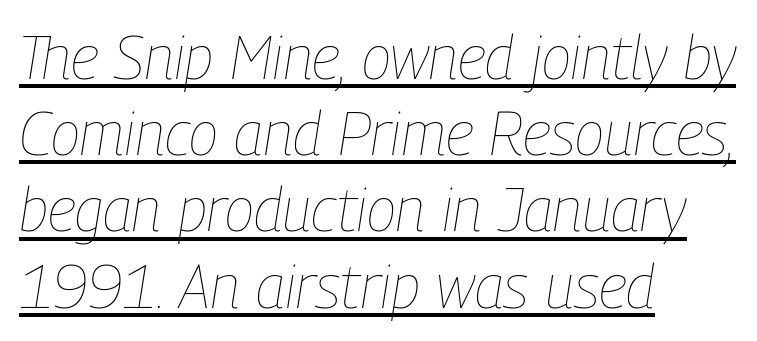
Weight class: somewhere from thin through regular. The compositor pushed each line to the left boundary. You could call the tracking neutral — neither tight nor loose. There's an unmistakable incline to the writing here. Check the space under the baseline: a stroke is drawn there.
